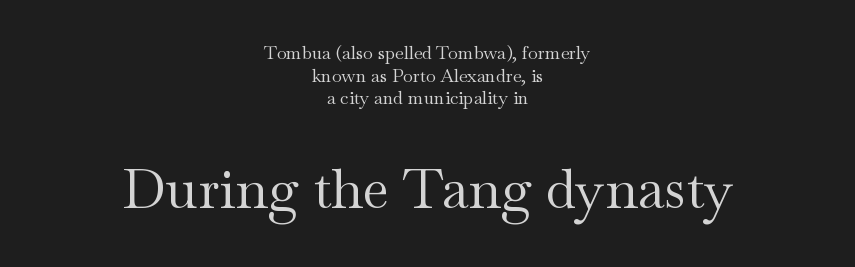
The image shows 55 px regular-weight, wide serif type, upright; set centered, normal line spacing (1.26x), normal letter spacing, not underlined; the second (bottom) block is 3.06x larger; medium stroke contrast and a small x-height.
